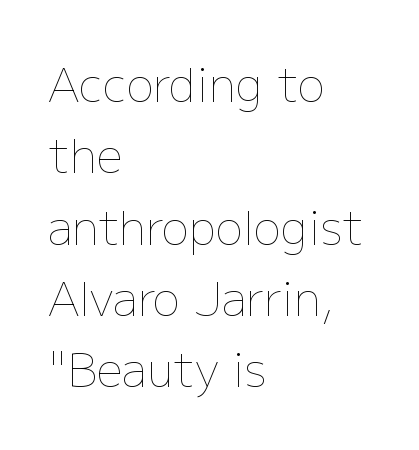
Q: Is the text bold? A: No.
Q: Is the text italic (slanted)? A: No, it is upright.
Q: Is the text underlined? A: No.
Q: How is the paragraph aligned? A: Left-aligned.
Q: Is the spacing between letters normal or unusually wide? A: Normal.
Q: Is the spacing between lines tight, normal or loose? A: Normal.
Q: Width (condensed, normal, or wide)? A: Normal.
Q: Stroke contrast? A: Low.
Q: x-height? A: Medium.
Q: Monospaced? A: No.
